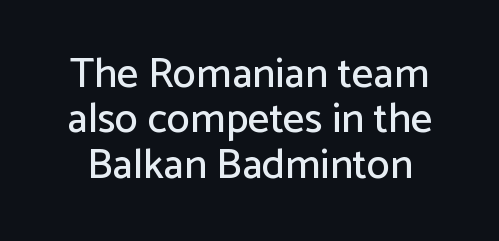
Q: Is the text italic (slanted)? A: No, it is upright.
Q: Is the typeface a serif or a sans-serif typeface? A: Sans-serif.
Q: Is the text underlined? A: No.
Q: Is the spacing between letters normal or unusually wide? A: Normal.
Q: Is the spacing between lines tight, normal or loose? A: Tight.
Q: Width (condensed, normal, or wide)? A: Normal.
Q: Stroke contrast? A: Low.
Q: x-height? A: Medium.
Q: Monospaced? A: No.
